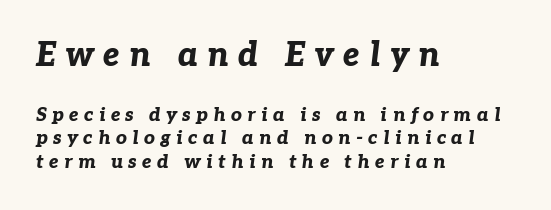
The image shows 33 px bold type, italic (leaning right); set left-aligned, line spacing 1.23x, unusually wide letter spacing (+0.28 em), not underlined; the first (top) block is 1.74x larger; low stroke contrast and a medium x-height.
